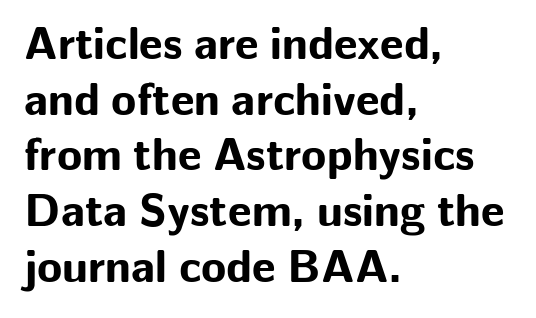
Q: Is the text bold? A: Yes.
Q: Is the text italic (slanted)? A: No, it is upright.
Q: Is the typeface a serif or a sans-serif typeface? A: Sans-serif.
Q: Is the text underlined? A: No.
Q: How is the paragraph aligned? A: Left-aligned.
Q: Is the spacing between letters normal or unusually wide? A: Normal.
Q: Width (condensed, normal, or wide)? A: Normal.
Q: Stroke contrast? A: Low.
Q: x-height? A: Medium.
Q: Monospaced? A: No.
